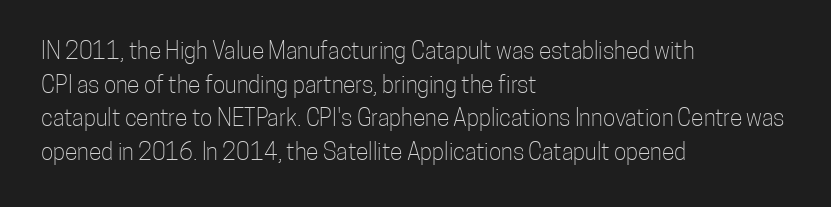
Q: Is the text bold? A: No.
Q: Is the text italic (slanted)? A: No, it is upright.
Q: Is the text underlined? A: No.
Q: How is the paragraph aligned? A: Left-aligned.
Q: Is the spacing between letters normal or unusually wide? A: Normal.
Q: Is the spacing between lines tight, normal or loose? A: Normal.
